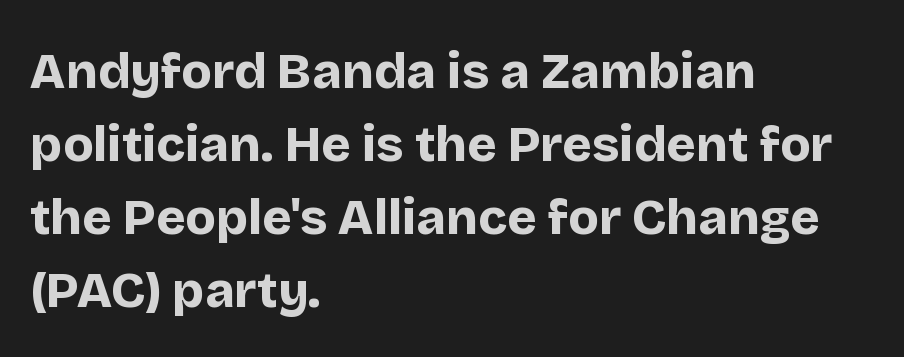
The image shows 50 px bold sans-serif type, upright; set left-aligned, normal line spacing (1.46x), normal letter spacing, not underlined; low stroke contrast and a large x-height.
